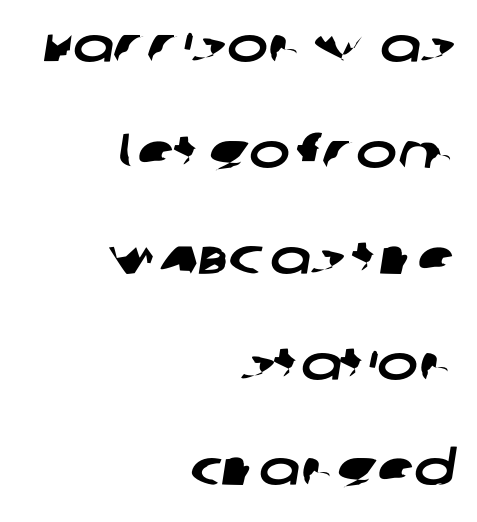
Descenders are the only things crossing below the line. Do the characters align in a grid? No, the font is proportional. Layout note: lines flush right. Words appear dense and cohesive because spacing is normal. Vertical spacing — loose. Typographically, this falls in the sans-serif category.
